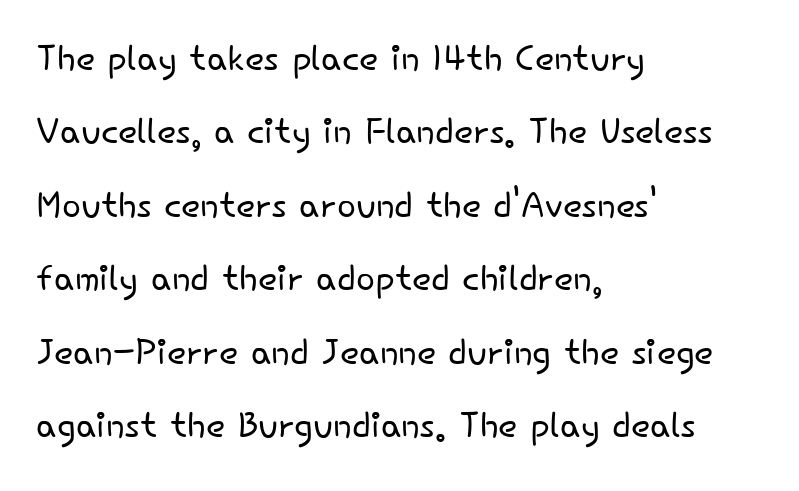
Characters remain perfectly vertical along every line. Teacher's note: observe the even left margin — that is flush-left alignment. These lines are rendered in a variable-pitch font. Letter spacing: default. Plain, unruled lines of type.
